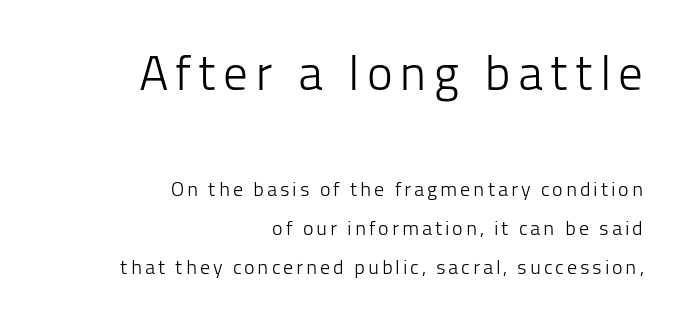
{"serif": "no", "italic": "no", "bold": "no", "weight": "light", "width": "normal", "stroke_contrast": "low", "x_height": "medium", "monospaced": "no", "underline": "no", "align": "right", "line_spacing": "loose", "line_spacing_ratio": 1.94, "larger_block": "first", "size_ratio": 2.45, "glyph_px": 49}
